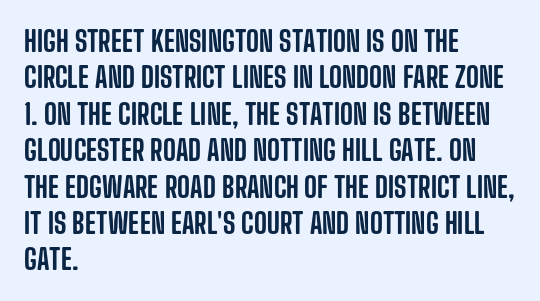
The image shows 28 px condensed sans-serif type, upright; set left-aligned, normal line spacing (1.3x), normal letter spacing, not underlined; low stroke contrast and a large x-height.
